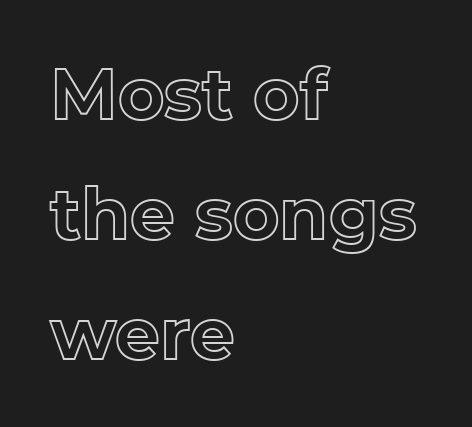
The image shows 71 px text type, upright; set left-aligned, normal line spacing (1.69x), normal letter spacing, not underlined; a medium x-height.
